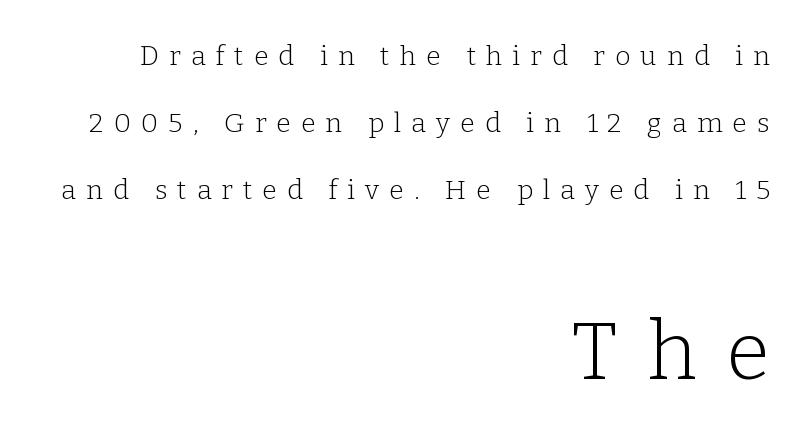
Q: Is the text bold? A: No.
Q: Is the text italic (slanted)? A: No, it is upright.
Q: Is the typeface a serif or a sans-serif typeface? A: Serif.
Q: Is the text underlined? A: No.
Q: How is the paragraph aligned? A: Right-aligned.
Q: Is the spacing between letters normal or unusually wide? A: Unusually wide.
Q: Is the spacing between lines tight, normal or loose? A: Loose.
Q: Which block of text is set in a larger size, the first (top) or the second (bottom)? A: The second (bottom) one.
Q: Width (condensed, normal, or wide)? A: Normal.
Q: Stroke contrast? A: Low.
Q: x-height? A: Medium.
Q: Monospaced? A: No.
